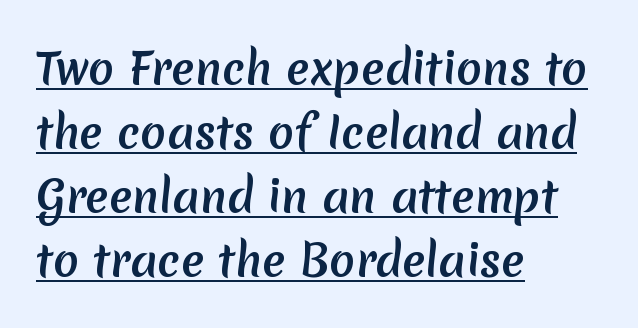
{"serif": "no", "bold": "yes", "weight": "semibold", "width": "normal", "stroke_contrast": "low", "x_height": "medium", "monospaced": "no", "underline": "yes", "align": "left", "line_spacing": "normal", "line_spacing_ratio": 1.49, "letter_spacing": "normal", "letter_spacing_em": 0.0, "glyph_px": 43}
